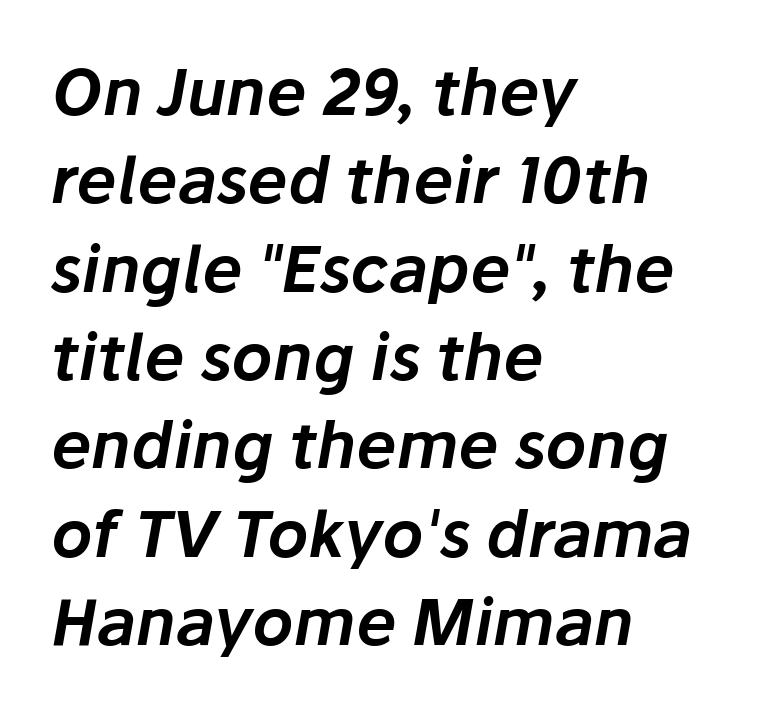
Q: Is the text italic (slanted)? A: Yes, it leans right by about 10 degrees.
Q: Is the text underlined? A: No.
Q: How is the paragraph aligned? A: Left-aligned.
Q: Is the spacing between letters normal or unusually wide? A: Normal.
Q: Is the spacing between lines tight, normal or loose? A: Normal.
Q: Width (condensed, normal, or wide)? A: Normal.
Q: Stroke contrast? A: Low.
Q: x-height? A: Medium.
Q: Monospaced? A: No.
